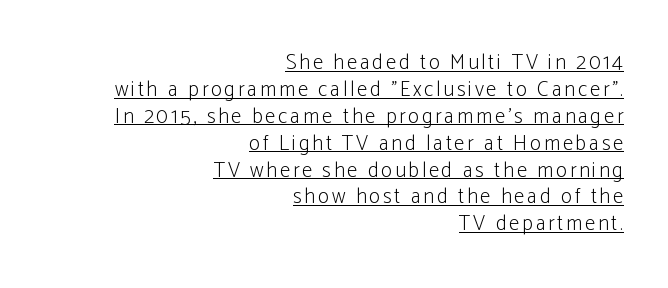
{"italic": "no", "bold": "no", "underline": "yes", "align": "right", "line_spacing": "normal", "line_spacing_ratio": 1.28, "glyph_px": 21}
